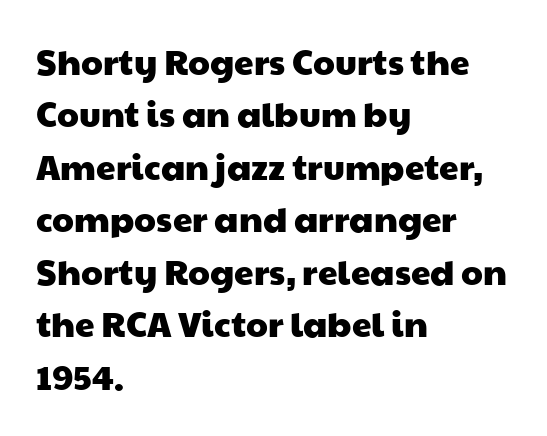
Beneath every word, the page is bare. The type family on display is of the sans-serif kind. In CSS terms this would be text-align: left. This rendering leaves character spacing at its baseline value. The lines sit at an ordinary, default distance from one another. This sample has the flowing, uneven cadence of proportional lettering.
